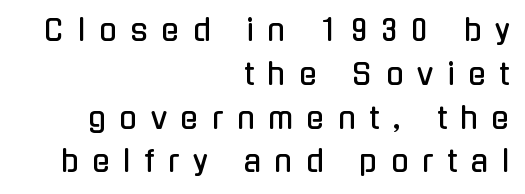
The image shows 29 px condensed sans-serif type, upright; set right-aligned, normal line spacing (1.51x), unusually wide letter spacing (+0.47 em), not underlined; low stroke contrast and a medium x-height.
